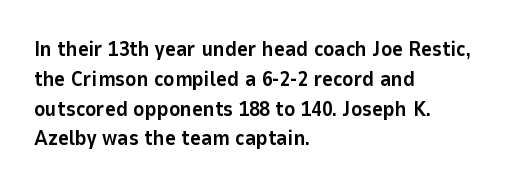
Q: Is the text bold? A: Yes.
Q: Is the text italic (slanted)? A: No, it is upright.
Q: Is the text underlined? A: No.
Q: How is the paragraph aligned? A: Left-aligned.
Q: Is the spacing between letters normal or unusually wide? A: Normal.
Q: Is the spacing between lines tight, normal or loose? A: Normal.
